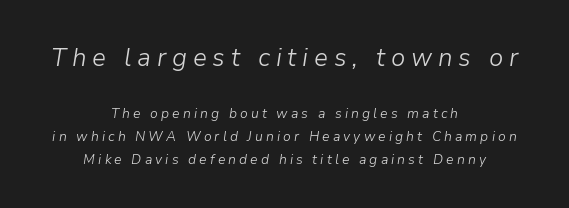
Q: Is the text bold? A: No.
Q: Is the text italic (slanted)? A: Yes, it leans right by about 9 degrees.
Q: Is the text underlined? A: No.
Q: How is the paragraph aligned? A: Centered.
Q: Is the spacing between letters normal or unusually wide? A: Unusually wide.
Q: Is the spacing between lines tight, normal or loose? A: Normal.
Q: Which block of text is set in a larger size, the first (top) or the second (bottom)? A: The first (top) one.
